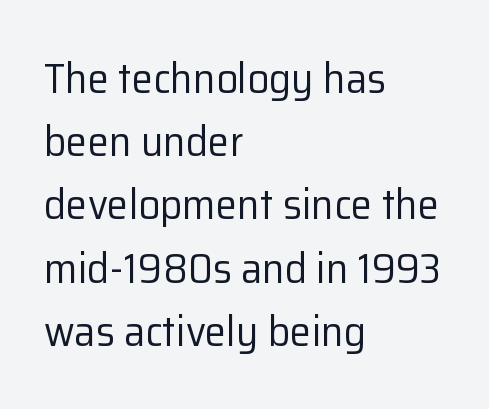
{"serif": "no", "italic": "no", "bold": "no", "weight": "regular", "width": "normal", "stroke_contrast": "low", "x_height": "medium", "monospaced": "no", "underline": "no", "align": "left", "line_spacing": "normal", "line_spacing_ratio": 1.47, "letter_spacing": "normal", "letter_spacing_em": 0.0, "glyph_px": 43}
